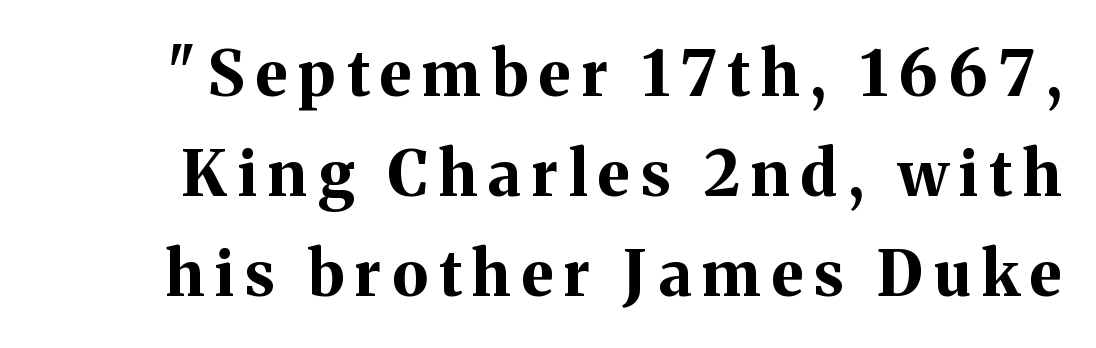
The image shows 62 px bold serif type, upright; set normal line spacing (1.61x), not underlined; medium stroke contrast and a medium x-height.
